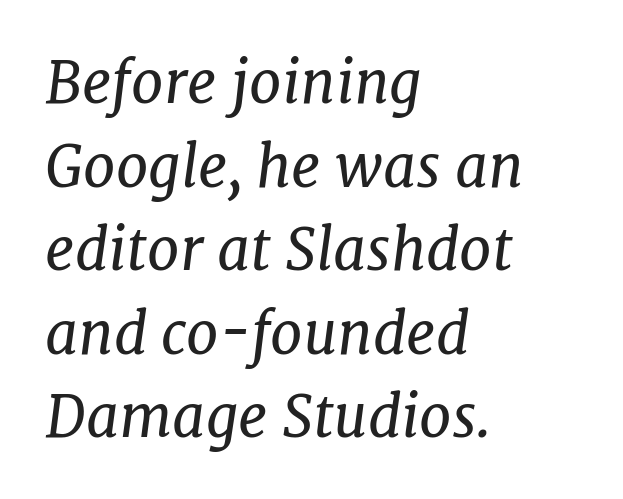
{"serif": "yes", "italic": "yes", "lean": "right", "slant_degrees": 7, "bold": "no", "weight": "regular", "width": "normal", "stroke_contrast": "low", "x_height": "medium", "monospaced": "no", "underline": "no", "align": "left", "line_spacing": "normal", "line_spacing_ratio": 1.44, "letter_spacing": "normal", "letter_spacing_em": 0.0, "glyph_px": 58}
